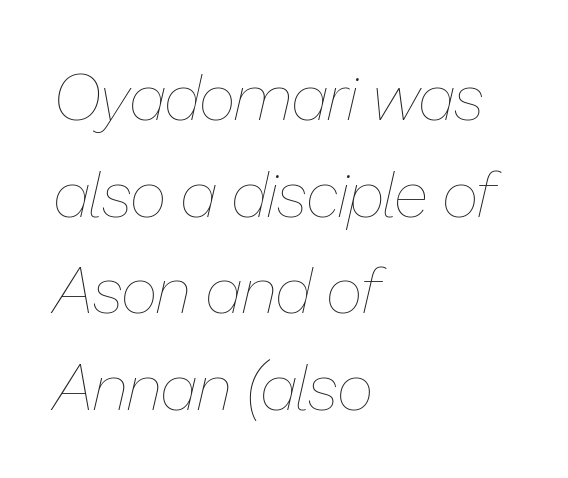
Q: Is the text bold? A: No.
Q: Is the text italic (slanted)? A: Yes, it leans right by about 13 degrees.
Q: Is the text underlined? A: No.
Q: How is the paragraph aligned? A: Left-aligned.
Q: Is the spacing between letters normal or unusually wide? A: Normal.
Q: Is the spacing between lines tight, normal or loose? A: Normal.
Q: Width (condensed, normal, or wide)? A: Normal.
Q: Stroke contrast? A: Low.
Q: x-height? A: Medium.
Q: Monospaced? A: No.
